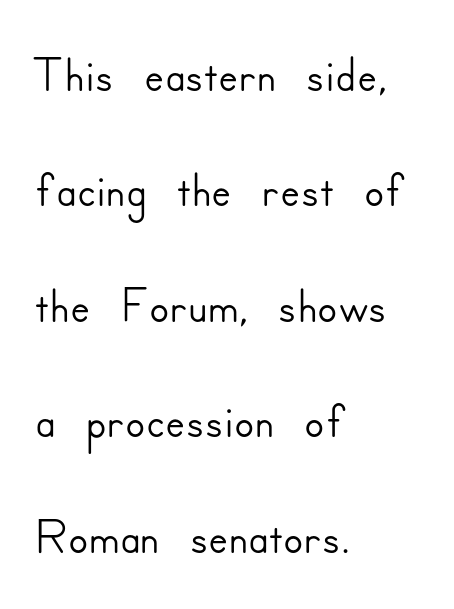
{"serif": "no", "italic": "no", "width": "normal", "stroke_contrast": "low", "x_height": "small", "monospaced": "no", "underline": "no", "align": "left", "line_spacing": "normal", "line_spacing_ratio": 1.56, "letter_spacing": "normal", "letter_spacing_em": 0.0, "glyph_px": 74}
